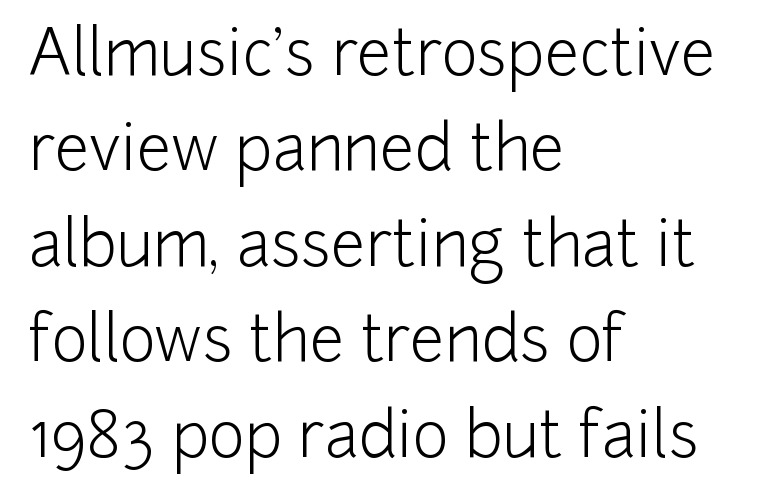
The image shows 62 px light sans-serif type, upright; set left-aligned, normal line spacing (1.54x), normal letter spacing, not underlined; low stroke contrast and a medium x-height.
